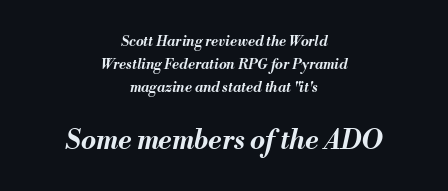
Weight: bold. A typesetter would call this leading conventional body-copy spacing. Observe the ordinary spacing: letters are neighbours, not strangers. The lines in this sample share a center point and differ in where they start and stop. A typesetter would mark this as italic.
